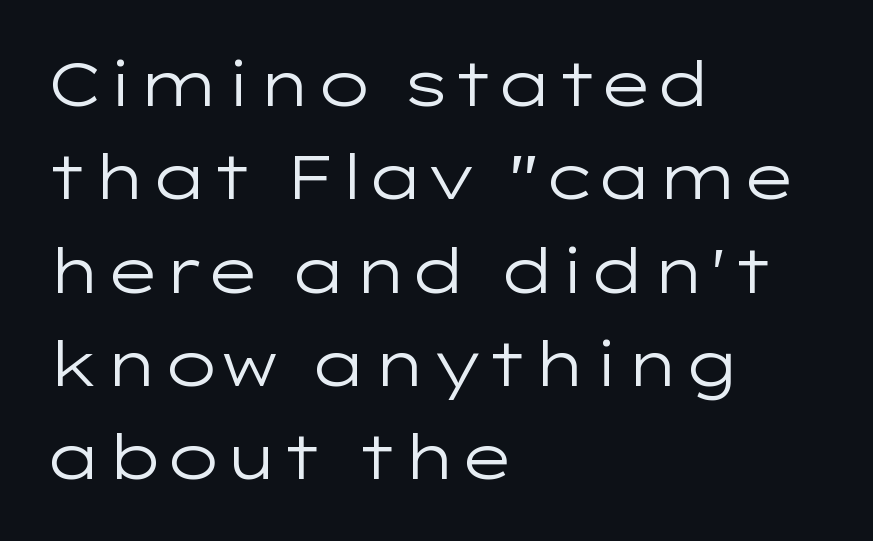
The image shows 61 px regular-weight, wide sans-serif type, upright; set left-aligned, normal line spacing (1.53x), normal letter spacing, not underlined; low stroke contrast and a medium x-height.
